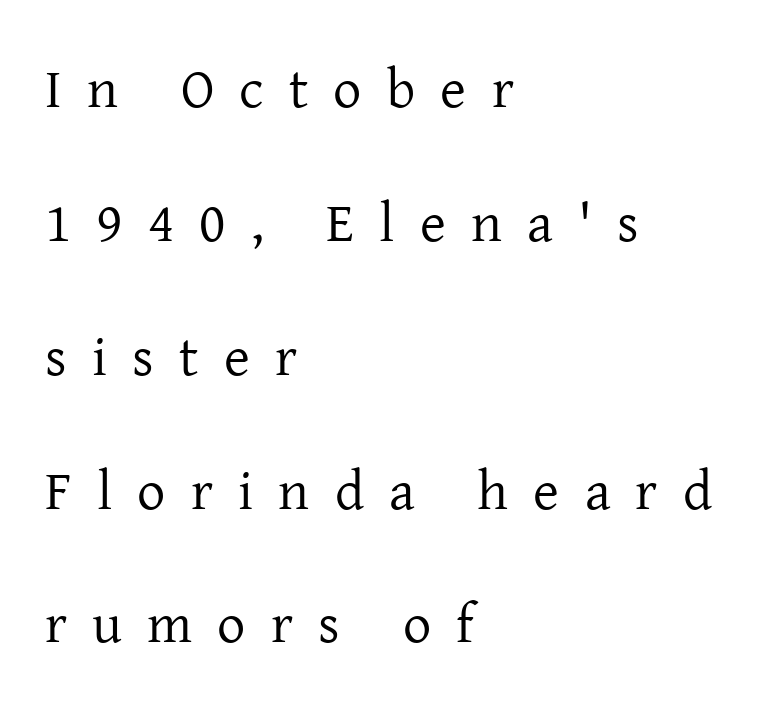
Q: Is the text bold? A: No.
Q: Is the text italic (slanted)? A: No, it is upright.
Q: Is the typeface a serif or a sans-serif typeface? A: Serif.
Q: Is the text underlined? A: No.
Q: How is the paragraph aligned? A: Left-aligned.
Q: Is the spacing between letters normal or unusually wide? A: Unusually wide.
Q: Is the spacing between lines tight, normal or loose? A: Loose.
Q: Width (condensed, normal, or wide)? A: Normal.
Q: Stroke contrast? A: Low.
Q: x-height? A: Medium.
Q: Monospaced? A: No.
